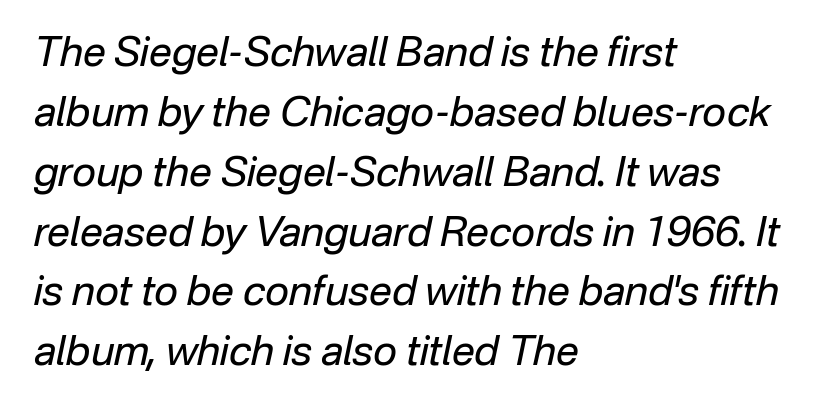
Q: Is the text bold? A: No.
Q: Is the text italic (slanted)? A: Yes, it leans right by about 12 degrees.
Q: Is the text underlined? A: No.
Q: How is the paragraph aligned? A: Left-aligned.
Q: Is the spacing between letters normal or unusually wide? A: Normal.
Q: Is the spacing between lines tight, normal or loose? A: Normal.
Q: Width (condensed, normal, or wide)? A: Normal.
Q: Stroke contrast? A: Low.
Q: x-height? A: Medium.
Q: Monospaced? A: No.
